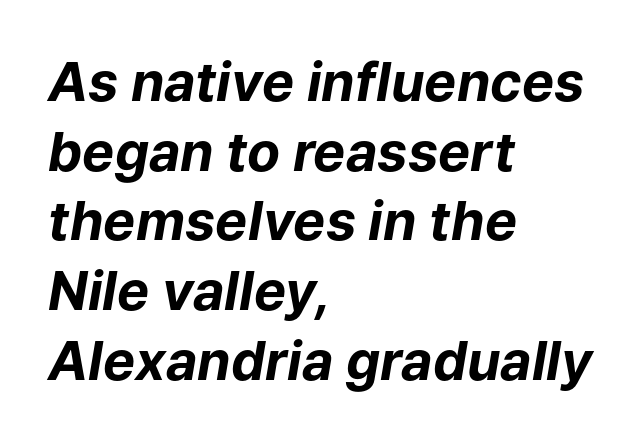
{"italic": "yes", "lean": "right", "slant_degrees": 9, "bold": "yes", "weight": "bold", "width": "normal", "stroke_contrast": "low", "x_height": "medium", "monospaced": "no", "underline": "no", "align": "left", "line_spacing": "normal", "line_spacing_ratio": 1.29, "letter_spacing": "normal", "letter_spacing_em": 0.0, "glyph_px": 54}
